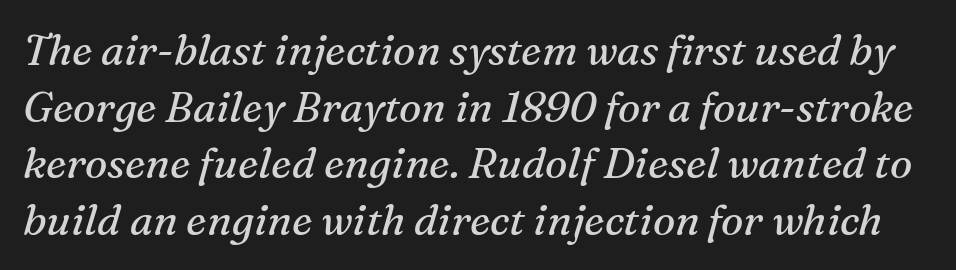
The image shows 42 px regular-weight serif type, italic (leaning right); set normal line spacing (1.35x), normal letter spacing, not underlined; medium stroke contrast and a medium x-height.
